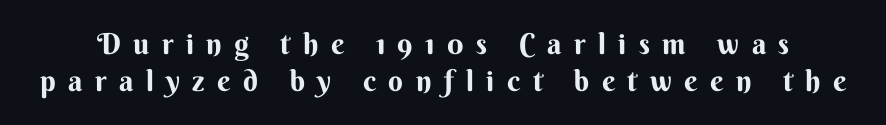
Q: Is the text italic (slanted)? A: No, it is upright.
Q: Is the typeface a serif or a sans-serif typeface? A: Sans-serif.
Q: Is the text underlined? A: No.
Q: Is the spacing between letters normal or unusually wide? A: Unusually wide.
Q: Is the spacing between lines tight, normal or loose? A: Normal.
Q: Width (condensed, normal, or wide)? A: Normal.
Q: Stroke contrast? A: Medium.
Q: x-height? A: Small.
Q: Monospaced? A: No.
